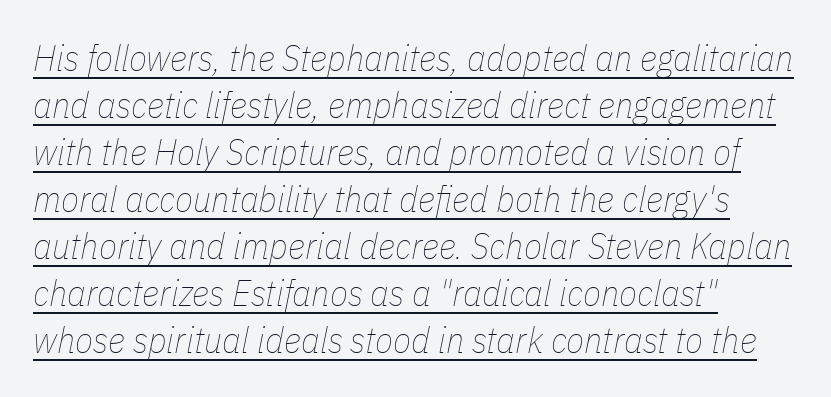
{"italic": "yes", "lean": "right", "slant_degrees": 11, "bold": "no", "weight": "thin", "width": "condensed", "stroke_contrast": "low", "x_height": "medium", "monospaced": "no", "underline": "yes", "align": "left", "line_spacing": "normal", "line_spacing_ratio": 1.27, "letter_spacing": "normal", "letter_spacing_em": 0.0, "glyph_px": 37}
